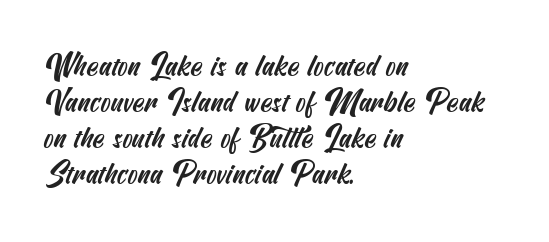
The letters carry no serifs — their stems end cleanly without finishing strokes. The letters sit at their default tracking, neither squeezed nor spread. One-word summary of the alignment: left. This rendering features lettering with no underline.
